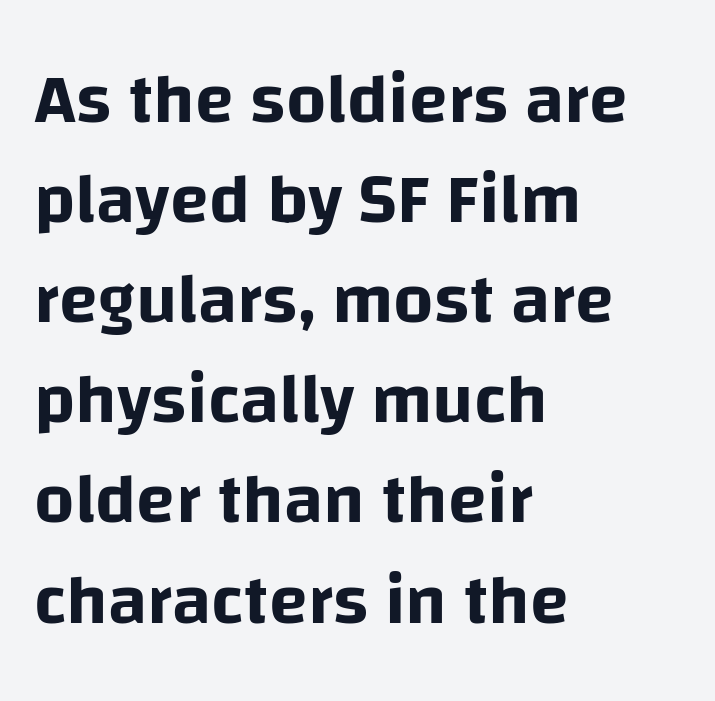
{"serif": "no", "italic": "no", "width": "normal", "stroke_contrast": "low", "x_height": "large", "monospaced": "no", "underline": "no", "align": "left", "line_spacing": "normal", "line_spacing_ratio": 1.41, "letter_spacing": "normal", "letter_spacing_em": 0.0, "glyph_px": 71}
